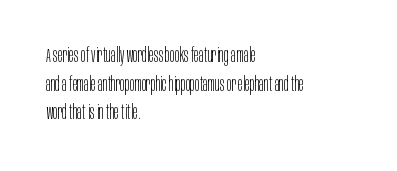
Honestly, the letter spacing is just normal — you wouldn't notice it. Every row of glyphs begins at an identical x-position on the left. The lettering holds an erect, upright posture throughout. A typesetter would call this leading conventional body-copy spacing.
